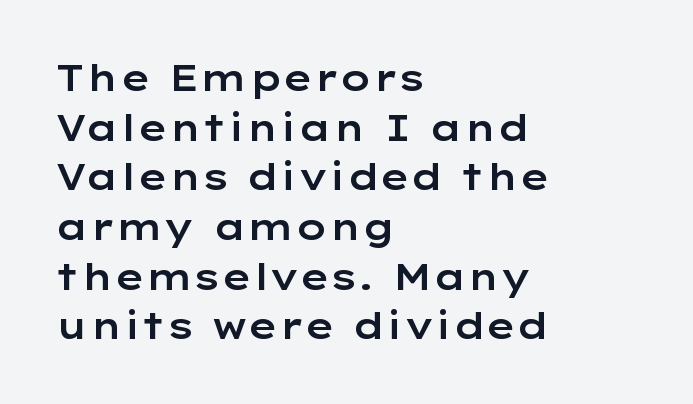
The image shows 36 px wide sans-serif type, upright; set left-aligned, normal line spacing (1.38x), normal letter spacing, not underlined; low stroke contrast and a medium x-height.
